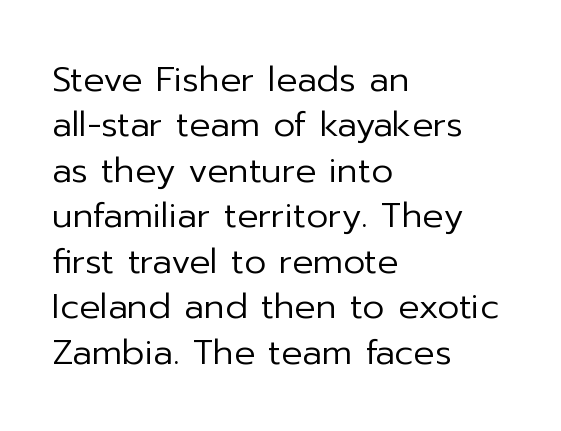
Q: Is the text bold? A: No.
Q: Is the text italic (slanted)? A: No, it is upright.
Q: Is the typeface a serif or a sans-serif typeface? A: Sans-serif.
Q: Is the text underlined? A: No.
Q: How is the paragraph aligned? A: Left-aligned.
Q: Is the spacing between letters normal or unusually wide? A: Normal.
Q: Is the spacing between lines tight, normal or loose? A: Normal.
Q: Width (condensed, normal, or wide)? A: Normal.
Q: Stroke contrast? A: Low.
Q: x-height? A: Medium.
Q: Monospaced? A: No.
